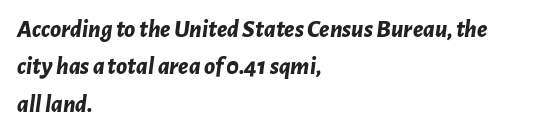
There's an unmistakable incline to the writing here. This sample keeps an unexceptional amount of space between lines. The passage shown has conventional tracking throughout. Short and long lines alike share a common starting point at left.
